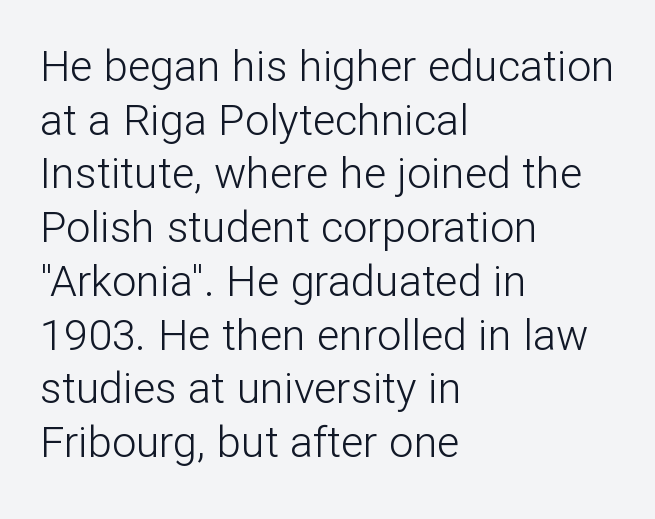
A clean baseline with only descenders dipping below it. The face looks like a standard text weight, possibly lighter. One glance says typical: line gaps are just what's usual. Note the varied advance widths — an 'i' is clearly narrower than an 'm'.
